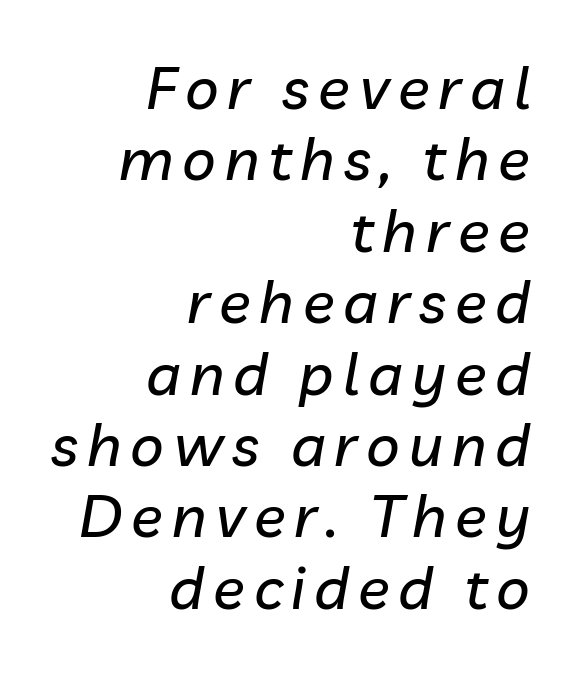
{"italic": "yes", "lean": "right", "slant_degrees": 10, "width": "normal", "stroke_contrast": "low", "x_height": "medium", "monospaced": "no", "underline": "no", "align": "right", "line_spacing_ratio": 1.21, "glyph_px": 59}
